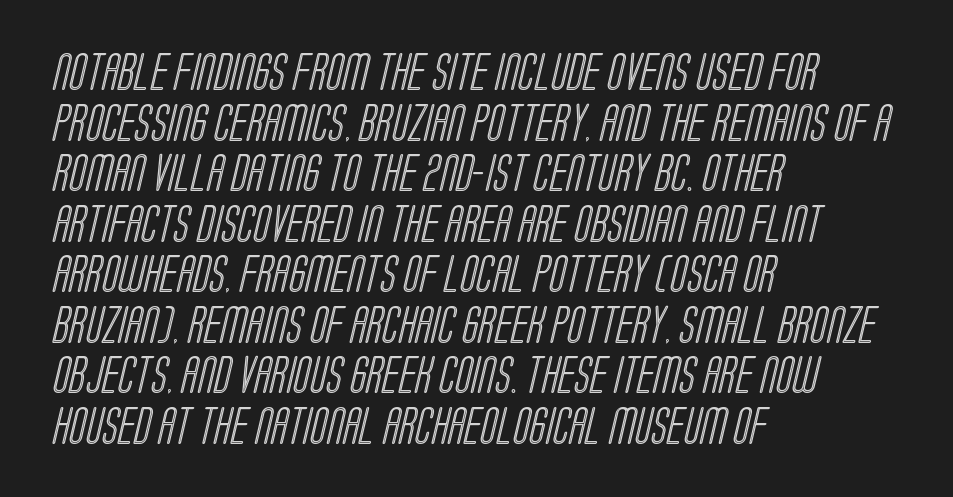
The image shows 38 px condensed type; set left-aligned, normal line spacing (1.33x), normal letter spacing, not underlined; a large x-height.
